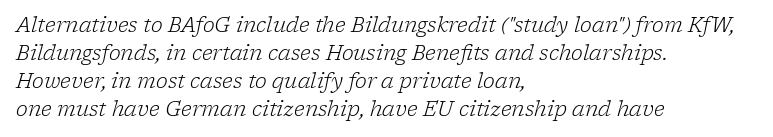
If you measured baseline to baseline, you'd find a middling distance. The tracking reads as untouched default to a designer's eye. A student would call this left alignment; a typographer would say flush left, rag right. The font sits on the lighter half of the weight spectrum, regular included. The specimen reads as italic at a glance.
